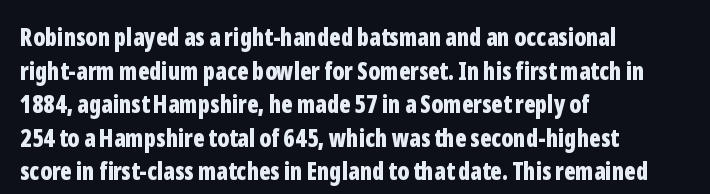
{"italic": "no", "bold": "yes", "underline": "no", "align": "left", "line_spacing": "normal", "line_spacing_ratio": 1.4, "letter_spacing": "normal", "letter_spacing_em": 0.0, "glyph_px": 24}
